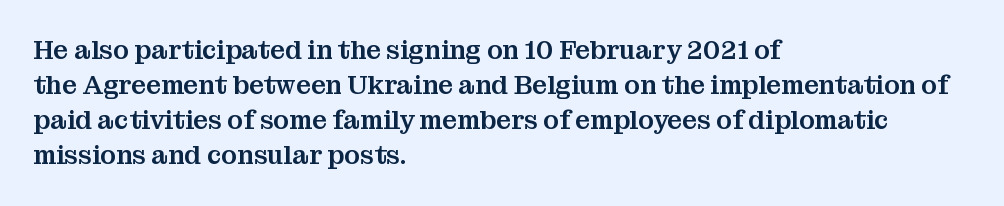
{"italic": "no", "underline": "no", "align": "left", "line_spacing": "normal", "line_spacing_ratio": 1.35, "letter_spacing": "normal", "letter_spacing_em": 0.0, "glyph_px": 26}
